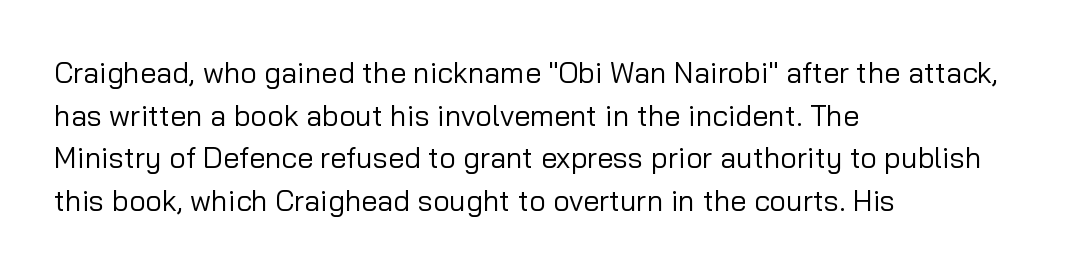
The image shows 29 px regular-weight sans-serif type, upright; set left-aligned, normal line spacing (1.47x), normal letter spacing, not underlined; low stroke contrast and a medium x-height.
